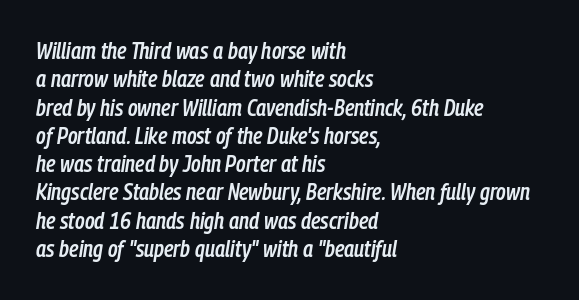
{"italic": "yes", "lean": "right", "slant_degrees": 9, "bold": "semi", "underline": "no", "align": "left", "line_spacing_ratio": 1.23, "letter_spacing": "normal", "letter_spacing_em": 0.0, "glyph_px": 23}
